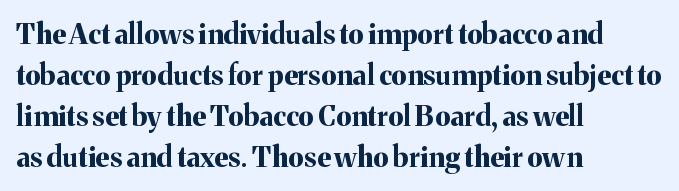
Q: Is the text bold? A: Yes.
Q: Is the text italic (slanted)? A: No, it is upright.
Q: Is the typeface a serif or a sans-serif typeface? A: Serif.
Q: Is the text underlined? A: No.
Q: How is the paragraph aligned? A: Left-aligned.
Q: Is the spacing between letters normal or unusually wide? A: Normal.
Q: Is the spacing between lines tight, normal or loose? A: Normal.
Q: Width (condensed, normal, or wide)? A: Normal.
Q: Stroke contrast? A: Medium.
Q: x-height? A: Medium.
Q: Monospaced? A: No.
